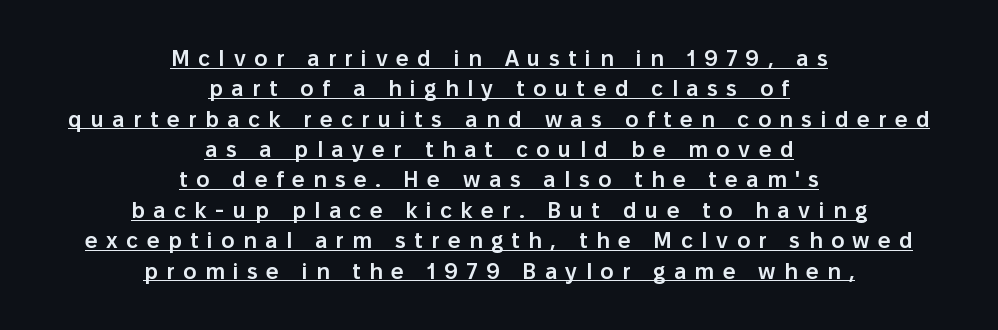
Q: Is the text bold? A: Semi-bold.
Q: Is the text italic (slanted)? A: No, it is upright.
Q: Is the text underlined? A: Yes.
Q: How is the paragraph aligned? A: Centered.
Q: Is the spacing between letters normal or unusually wide? A: Unusually wide.
Q: Is the spacing between lines tight, normal or loose? A: Normal.
